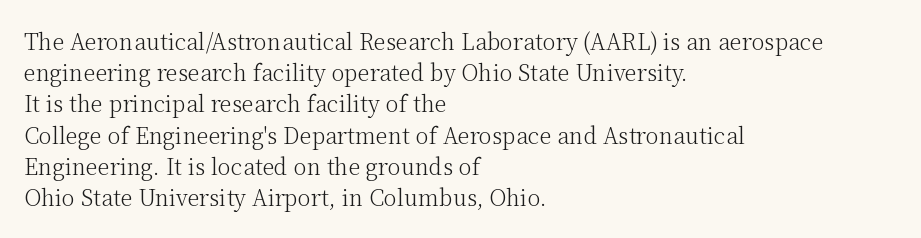
The image shows 22 px text type, upright; set left-aligned, normal line spacing (1.42x), normal letter spacing, not underlined.
